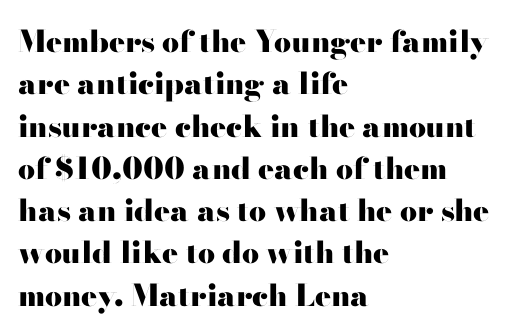
Q: Is the text bold? A: Yes.
Q: Is the text italic (slanted)? A: No, it is upright.
Q: Is the typeface a serif or a sans-serif typeface? A: Sans-serif.
Q: Is the text underlined? A: No.
Q: How is the paragraph aligned? A: Left-aligned.
Q: Is the spacing between letters normal or unusually wide? A: Normal.
Q: Is the spacing between lines tight, normal or loose? A: Normal.
Q: Width (condensed, normal, or wide)? A: Wide.
Q: Stroke contrast? A: High.
Q: x-height? A: Small.
Q: Monospaced? A: No.
